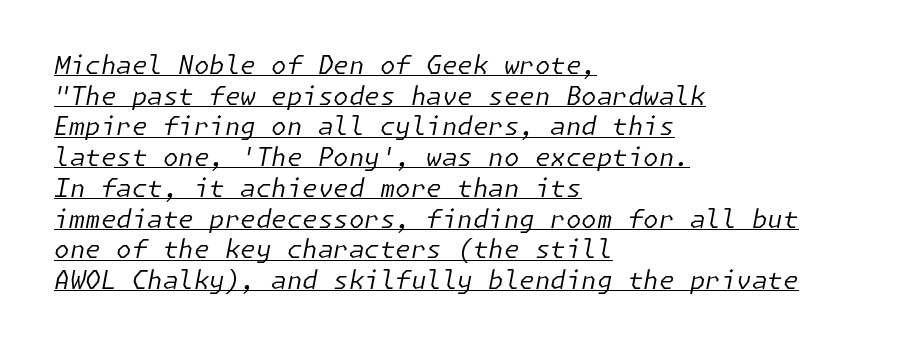
Q: Is the text bold? A: No.
Q: Is the text italic (slanted)? A: Yes, it leans right by about 11 degrees.
Q: Is the text underlined? A: Yes.
Q: How is the paragraph aligned? A: Left-aligned.
Q: Is the spacing between letters normal or unusually wide? A: Normal.
